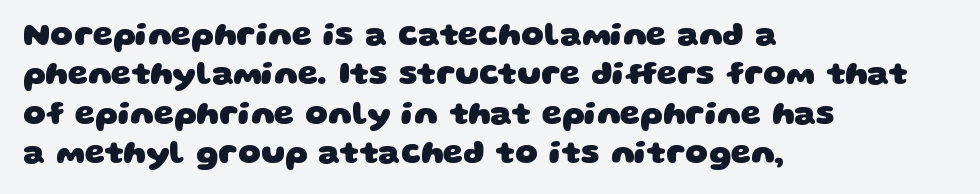
The letters advance in unequal steps, a hallmark of proportional type. This sample is left-justified, so line endings fall wherever the words run out. A bare baseline throughout the passage. The font is running at its bold setting. Here the glyphs are tracked normally, forming tight word shapes.
